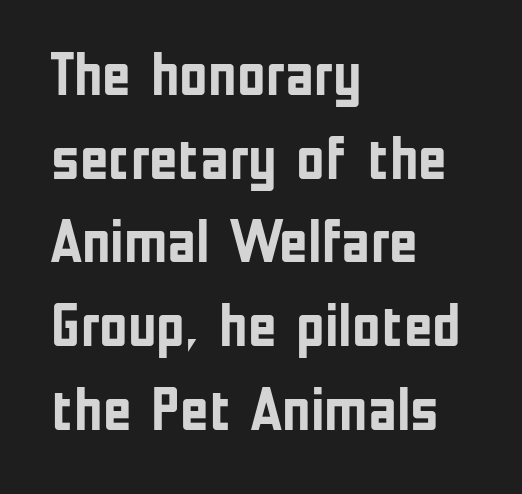
Q: Is the text bold? A: Yes.
Q: Is the text italic (slanted)? A: No, it is upright.
Q: Is the typeface a serif or a sans-serif typeface? A: Sans-serif.
Q: Is the text underlined? A: No.
Q: How is the paragraph aligned? A: Left-aligned.
Q: Is the spacing between letters normal or unusually wide? A: Normal.
Q: Is the spacing between lines tight, normal or loose? A: Normal.
Q: Width (condensed, normal, or wide)? A: Condensed.
Q: Stroke contrast? A: Low.
Q: x-height? A: Medium.
Q: Monospaced? A: No.
